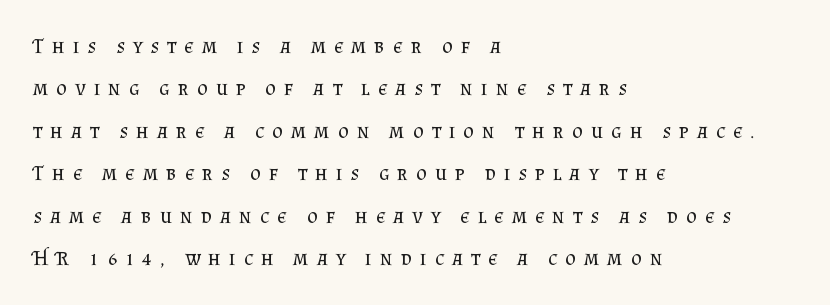
In terms of letterspacing, this is a distinctly airy, spread setting. Summary of vertical rhythm: relaxed, with wide interline spacing. These lines are set flush left with a ragged right edge. The type sits square on the baseline with zero lean.
